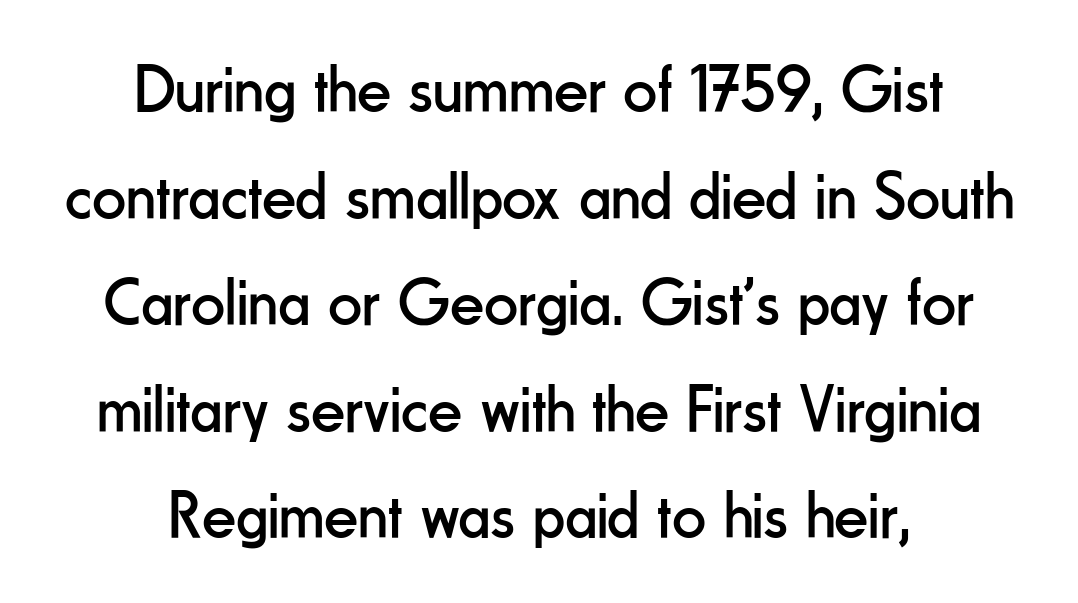
{"serif": "no", "italic": "no", "bold": "no", "weight": "regular", "width": "condensed", "stroke_contrast": "low", "x_height": "small", "monospaced": "no", "underline": "no", "align": "center", "line_spacing": "normal", "line_spacing_ratio": 1.59, "letter_spacing": "normal", "letter_spacing_em": 0.0, "glyph_px": 67}
